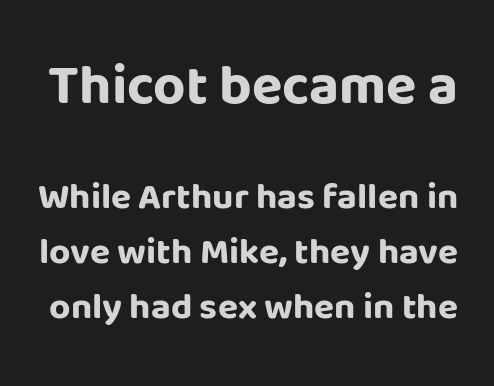
Q: Is the text bold? A: Yes.
Q: Is the text italic (slanted)? A: No, it is upright.
Q: Is the typeface a serif or a sans-serif typeface? A: Sans-serif.
Q: Is the text underlined? A: No.
Q: Is the spacing between letters normal or unusually wide? A: Normal.
Q: Is the spacing between lines tight, normal or loose? A: Normal.
Q: Which block of text is set in a larger size, the first (top) or the second (bottom)? A: The first (top) one.
Q: Width (condensed, normal, or wide)? A: Normal.
Q: Stroke contrast? A: Low.
Q: x-height? A: Large.
Q: Monospaced? A: No.
